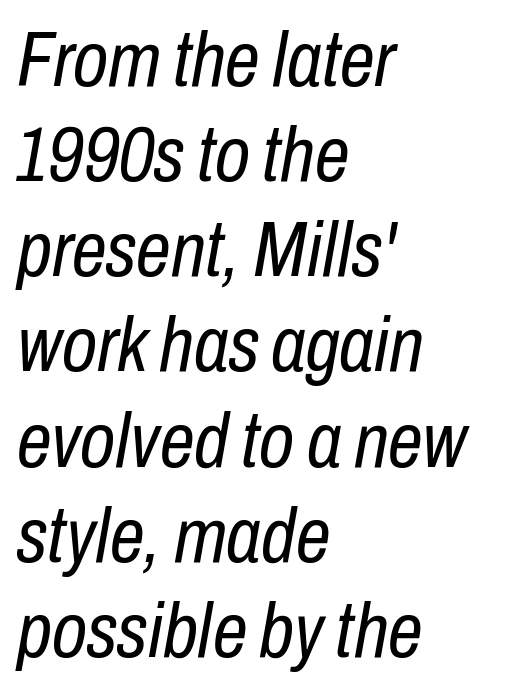
The image shows 78 px regular-weight, condensed type, italic (leaning right); set left-aligned, line spacing 1.22x, normal letter spacing, not underlined; low stroke contrast and a medium x-height.
